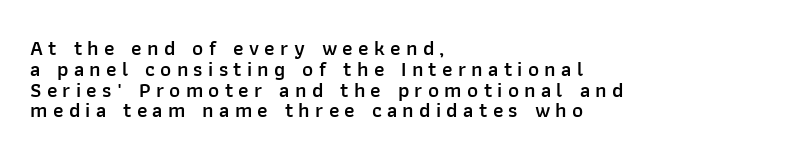
Q: Is the text bold? A: Semi-bold.
Q: Is the text italic (slanted)? A: No, it is upright.
Q: Is the text underlined? A: No.
Q: How is the paragraph aligned? A: Left-aligned.
Q: Is the spacing between letters normal or unusually wide? A: Unusually wide.
Q: Is the spacing between lines tight, normal or loose? A: Tight.
